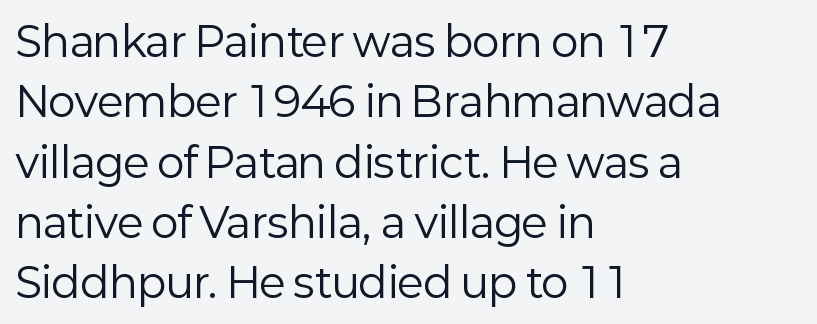
{"serif": "no", "italic": "no", "bold": "no", "weight": "regular", "width": "normal", "stroke_contrast": "low", "x_height": "medium", "monospaced": "no", "underline": "no", "align": "left", "line_spacing": "normal", "line_spacing_ratio": 1.47, "letter_spacing": "normal", "letter_spacing_em": 0.0, "glyph_px": 41}
